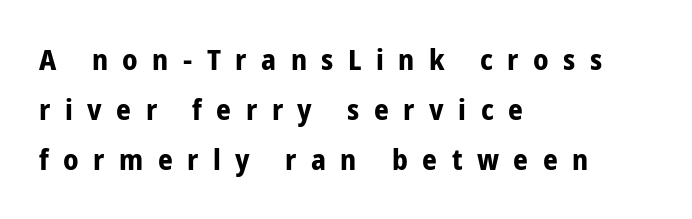
The face used here is rendered with a markedly widened letterfit. The glyphs in this specimen are sans serif. The glyphs are unaccompanied by any horizontal stroke below them. Thick stems and heavy bowls — unmistakably bold. Line starts are locked; line ends wander. If you drew a line through each stem, it would be perfectly vertical.
